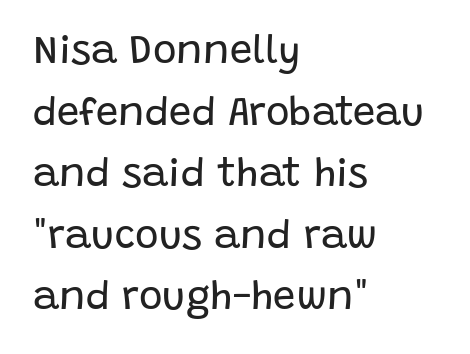
Q: Is the text bold? A: No.
Q: Is the text italic (slanted)? A: No, it is upright.
Q: Is the typeface a serif or a sans-serif typeface? A: Sans-serif.
Q: Is the text underlined? A: No.
Q: How is the paragraph aligned? A: Left-aligned.
Q: Is the spacing between letters normal or unusually wide? A: Normal.
Q: Is the spacing between lines tight, normal or loose? A: Normal.
Q: Width (condensed, normal, or wide)? A: Normal.
Q: Stroke contrast? A: Low.
Q: x-height? A: Large.
Q: Monospaced? A: No.
